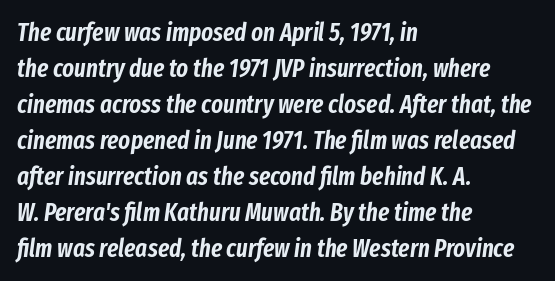
The image shows 25 px text type, italic (leaning right); set left-aligned, normal line spacing (1.44x), normal letter spacing, not underlined.
